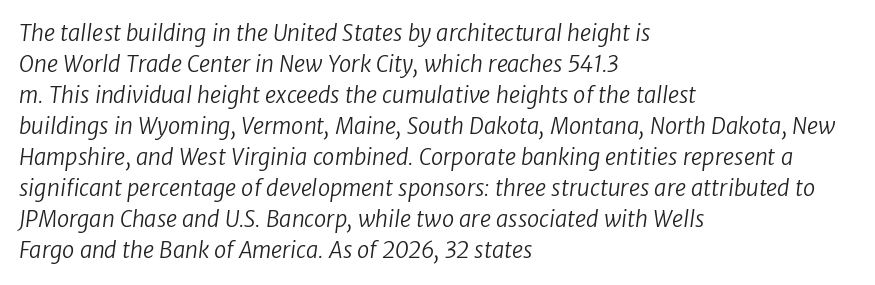
Q: Is the text bold? A: No.
Q: Is the text underlined? A: No.
Q: How is the paragraph aligned? A: Left-aligned.
Q: Is the spacing between letters normal or unusually wide? A: Normal.
Q: Is the spacing between lines tight, normal or loose? A: Normal.
